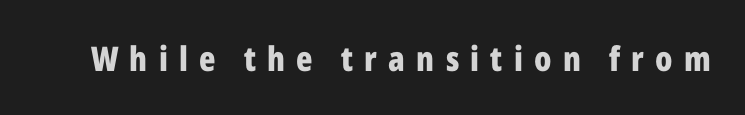
These lines have a slow, spaced-out rhythm from letter to letter. Each letter's strokes conclude bluntly, with no projecting serifs. The characters look thick and weighty, a clear bold. The type sits square on the baseline with zero lean. The specimen omits any rule beneath the text block's lines. Spacing verdict: proportional, widths tailored to each character.
